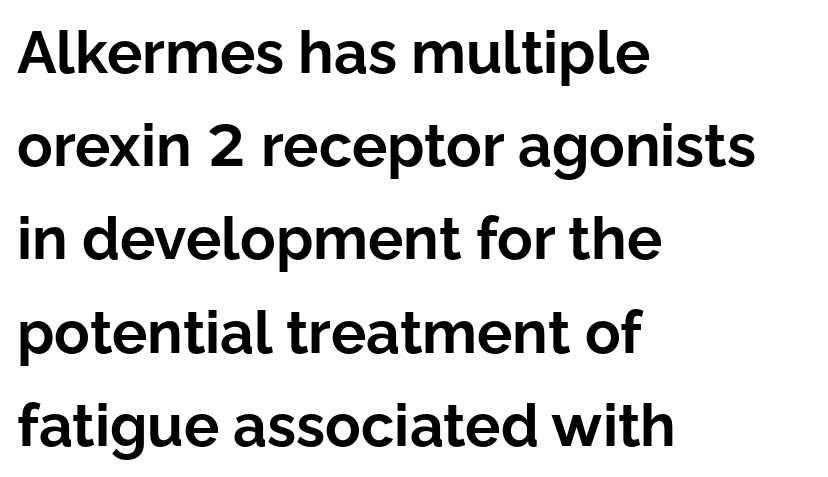
{"serif": "no", "italic": "no", "bold": "yes", "weight": "bold", "width": "normal", "stroke_contrast": "low", "x_height": "medium", "monospaced": "no", "underline": "no", "align": "left", "line_spacing": "normal", "line_spacing_ratio": 1.58, "letter_spacing": "normal", "letter_spacing_em": 0.0, "glyph_px": 59}
